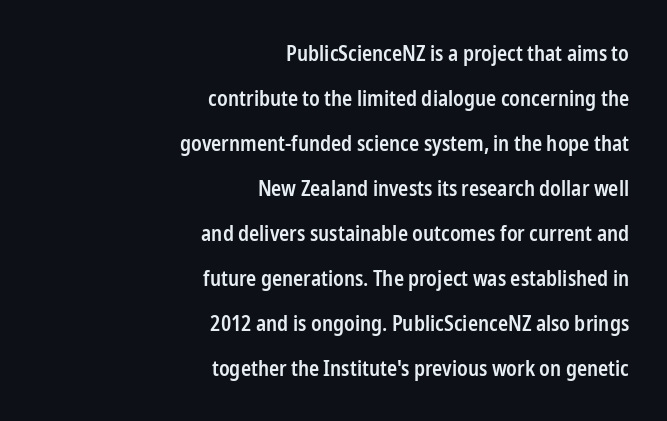
Q: Is the text bold? A: Semi-bold.
Q: Is the text italic (slanted)? A: No, it is upright.
Q: Is the text underlined? A: No.
Q: How is the paragraph aligned? A: Right-aligned.
Q: Is the spacing between letters normal or unusually wide? A: Normal.
Q: Is the spacing between lines tight, normal or loose? A: Loose.
